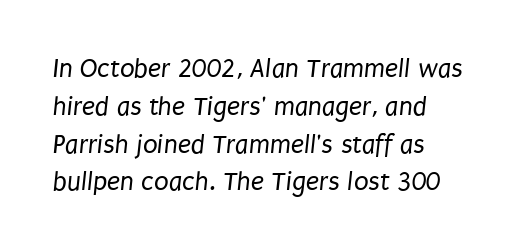
{"bold": "no", "underline": "no", "align": "left", "line_spacing": "normal", "line_spacing_ratio": 1.4, "letter_spacing": "normal", "letter_spacing_em": 0.0, "glyph_px": 27}
